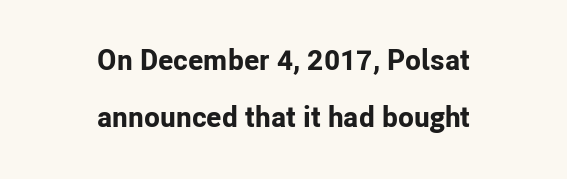
The image shows 29 px bold sans-serif type, upright; set centered, loose line spacing (1.97x), normal letter spacing, not underlined; low stroke contrast and a medium x-height.
